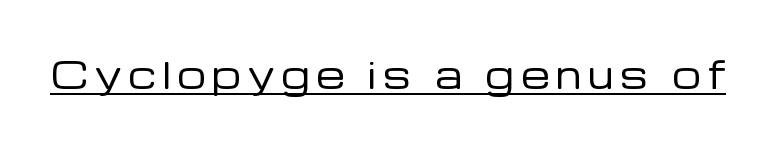
The image shows 36 px regular-weight sans-serif type, upright; set underlined; low stroke contrast and a medium x-height.
